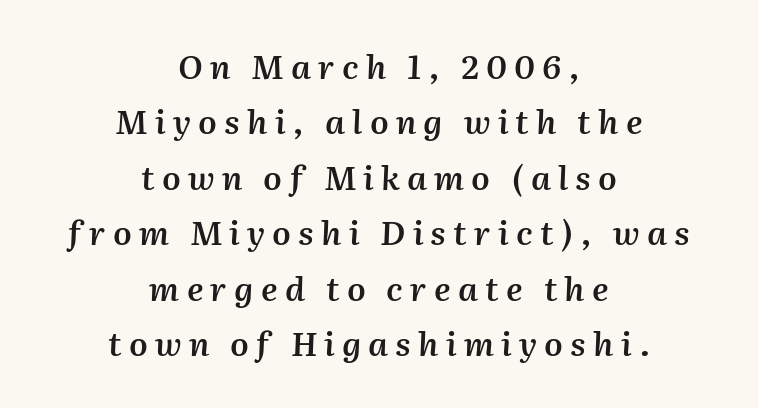
Italic? Definitely — the glyphs are oblique. Semibold letterforms, between regular and bold. The space directly below the letters is spotless. A student would call this center alignment; a typographer would say set centered. The block of text has a typical density, with ordinary space between rows. The tracking jumps out immediately: characters are airy and widely separated.
